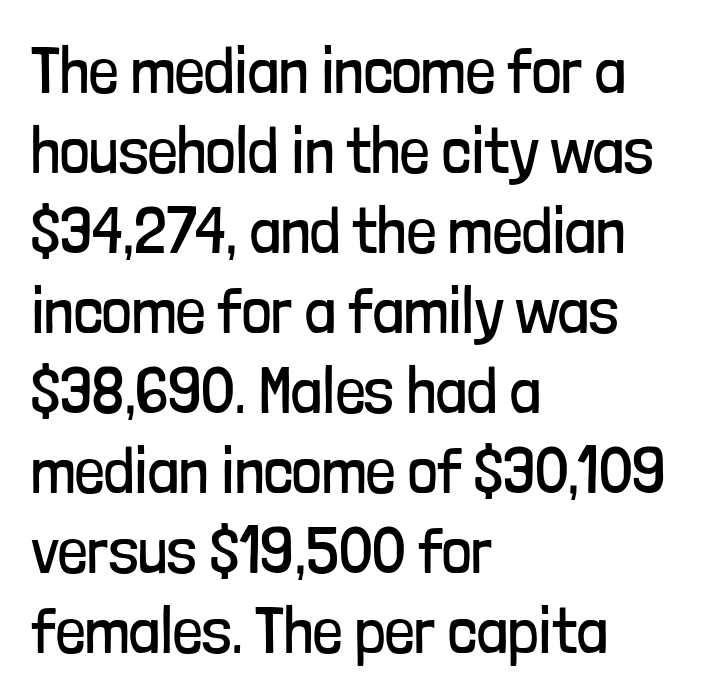
The image shows 65 px regular-weight, condensed sans-serif type, upright; set left-aligned, line spacing 1.23x, normal letter spacing, not underlined; low stroke contrast and a medium x-height.
